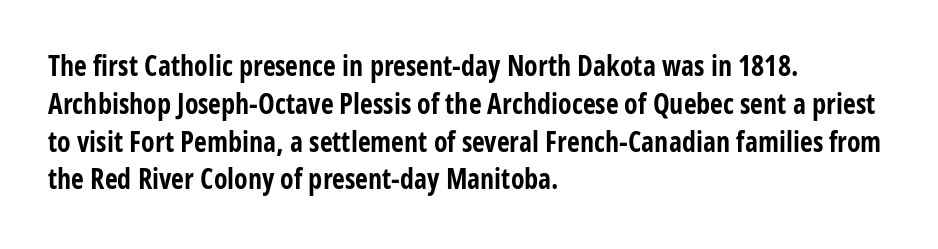
How would I describe the line gaps? Plain and ordinary. Descenders are the only things crossing below the line. Think of a printed novel: that variable character pitch is what you see here. The passage shown has conventional tracking throughout. Visually the block forms a straight wall on the left and a jagged coastline on the right. Vertical strokes here are truly vertical.
